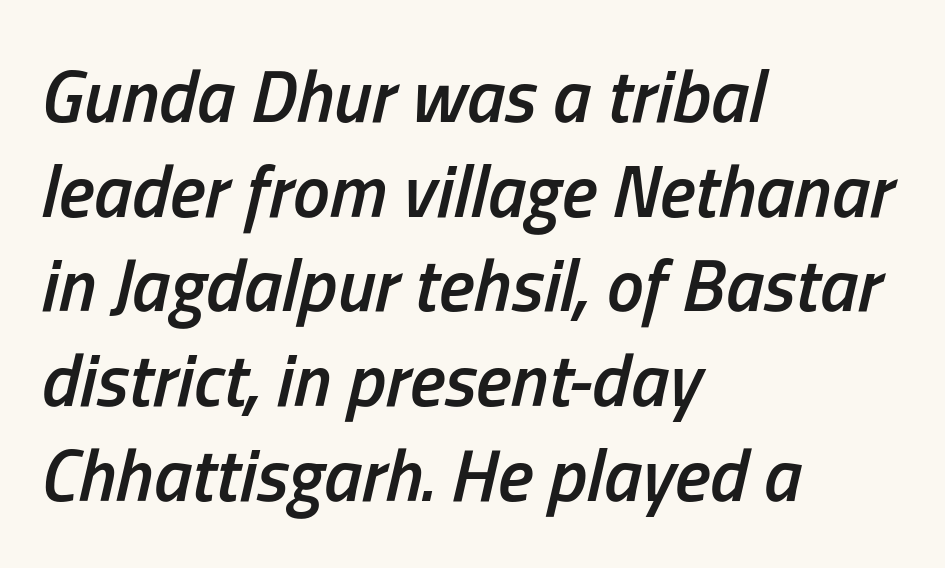
{"italic": "yes", "lean": "right", "slant_degrees": 13, "bold": "semi", "weight": "semibold", "width": "condensed", "stroke_contrast": "low", "x_height": "medium", "monospaced": "no", "underline": "no", "align": "left", "line_spacing": "normal", "line_spacing_ratio": 1.28, "letter_spacing": "normal", "letter_spacing_em": 0.0, "glyph_px": 74}
